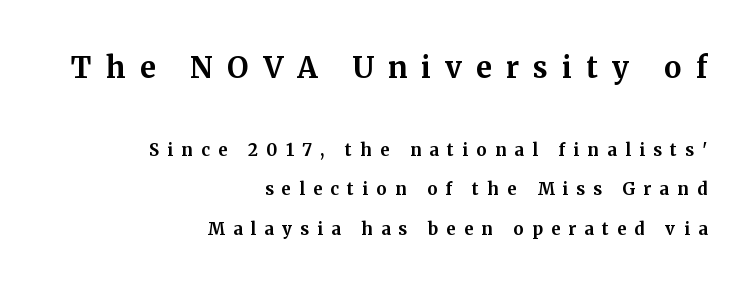
{"serif": "yes", "italic": "no", "bold": "yes", "weight": "bold", "width": "normal", "stroke_contrast": "medium", "x_height": "medium", "monospaced": "no", "underline": "no", "align": "right", "line_spacing": "loose", "line_spacing_ratio": 2.31, "letter_spacing": "wide", "letter_spacing_em": 0.49, "larger_block": "first", "size_ratio": 1.71, "glyph_px": 29}
